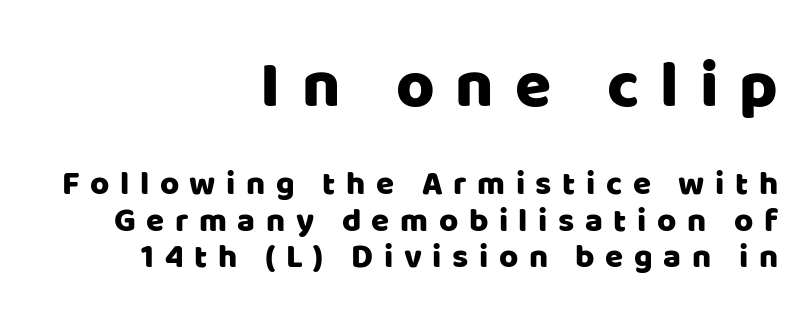
Q: Is the text italic (slanted)? A: No, it is upright.
Q: Is the typeface a serif or a sans-serif typeface? A: Sans-serif.
Q: Is the text underlined? A: No.
Q: How is the paragraph aligned? A: Right-aligned.
Q: Is the spacing between letters normal or unusually wide? A: Unusually wide.
Q: Is the spacing between lines tight, normal or loose? A: Tight.
Q: Which block of text is set in a larger size, the first (top) or the second (bottom)? A: The first (top) one.
Q: Width (condensed, normal, or wide)? A: Normal.
Q: Stroke contrast? A: Low.
Q: x-height? A: Large.
Q: Monospaced? A: No.
